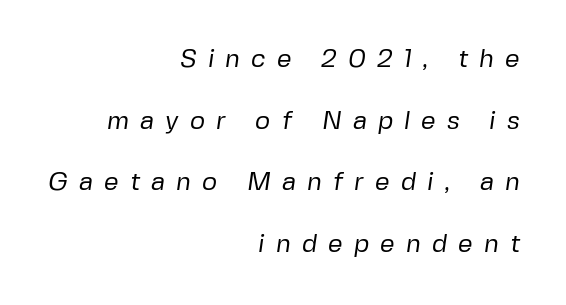
Q: Is the text bold? A: No.
Q: Is the text underlined? A: No.
Q: How is the paragraph aligned? A: Right-aligned.
Q: Is the spacing between letters normal or unusually wide? A: Unusually wide.
Q: Is the spacing between lines tight, normal or loose? A: Loose.
